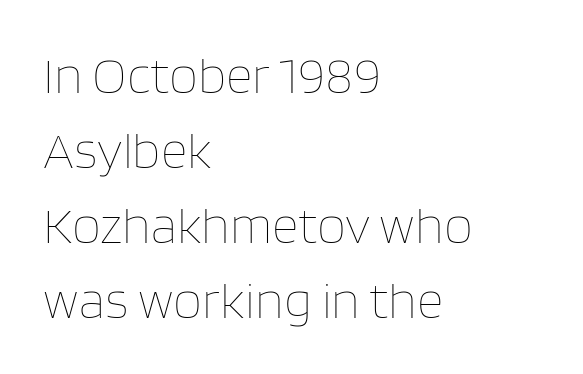
The image shows 52 px thin type, upright; set left-aligned, normal line spacing (1.44x), normal letter spacing, not underlined; low stroke contrast and a large x-height.
